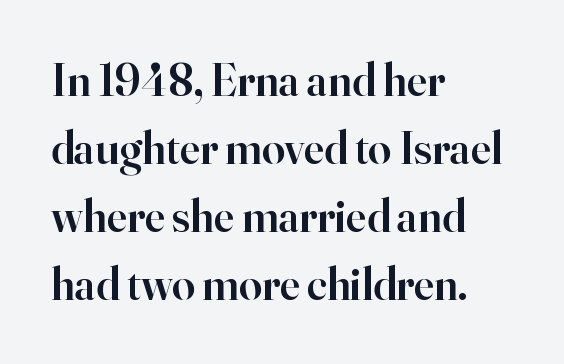
The ragged edge is on the right, which tells us the setting is flush left. Quick note: underline off. You can tell from the footed stems that serif type was used. Italic? Not at all — the glyphs are vertical.
